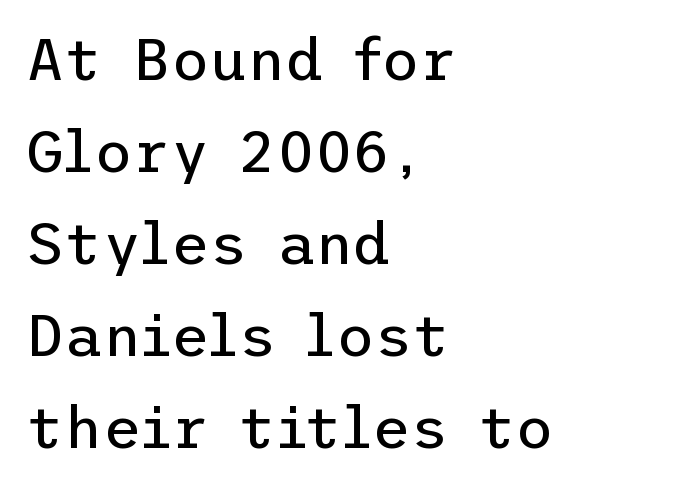
Q: Is the text bold? A: No.
Q: Is the text italic (slanted)? A: No, it is upright.
Q: Is the typeface a serif or a sans-serif typeface? A: Sans-serif.
Q: Is the text underlined? A: No.
Q: How is the paragraph aligned? A: Left-aligned.
Q: Is the spacing between letters normal or unusually wide? A: Normal.
Q: Is the spacing between lines tight, normal or loose? A: Normal.
Q: Width (condensed, normal, or wide)? A: Normal.
Q: Stroke contrast? A: Low.
Q: x-height? A: Medium.
